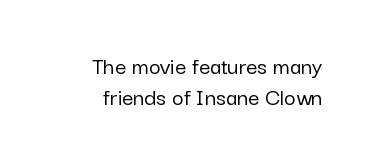
{"italic": "no", "underline": "no", "align": "right", "line_spacing_ratio": 1.24, "letter_spacing": "normal", "letter_spacing_em": 0.0, "glyph_px": 25}
